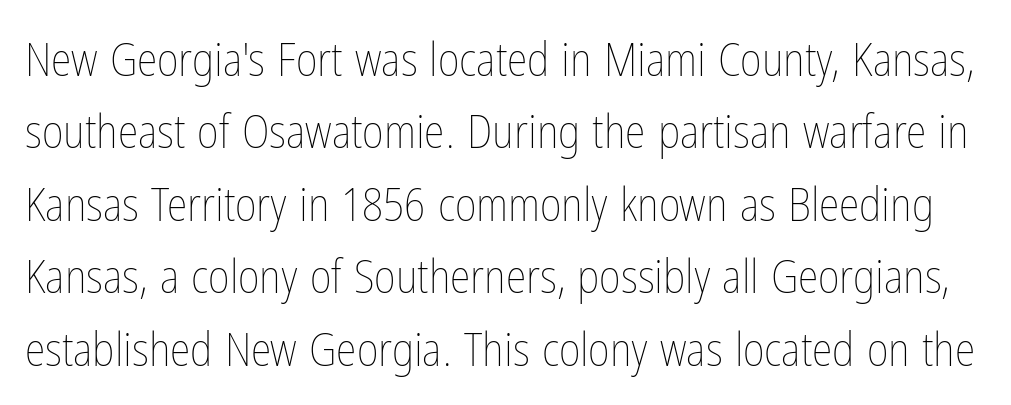
Q: Is the text bold? A: No.
Q: Is the text italic (slanted)? A: No, it is upright.
Q: Is the text underlined? A: No.
Q: Is the spacing between letters normal or unusually wide? A: Normal.
Q: Is the spacing between lines tight, normal or loose? A: Normal.
Q: Width (condensed, normal, or wide)? A: Condensed.
Q: Stroke contrast? A: Low.
Q: x-height? A: Medium.
Q: Monospaced? A: No.
